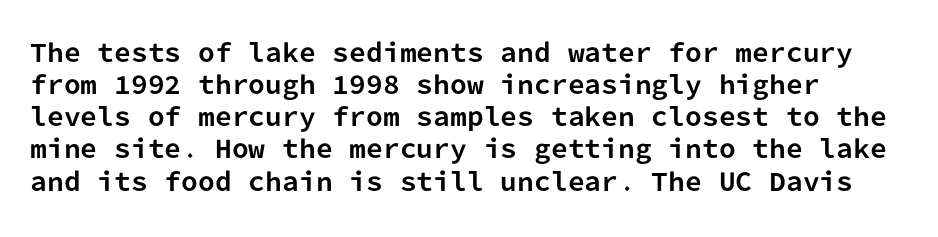
The image shows 24 px bold type, upright; set left-aligned, normal line spacing (1.34x), normal letter spacing, not underlined.
